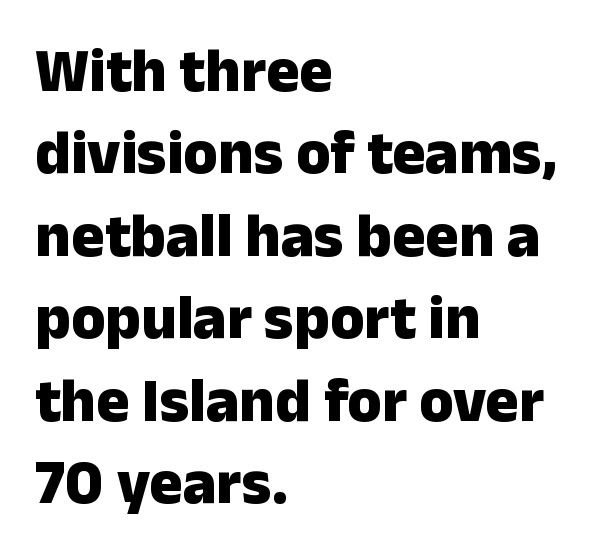
Q: Is the text bold? A: Yes.
Q: Is the text italic (slanted)? A: No, it is upright.
Q: Is the typeface a serif or a sans-serif typeface? A: Sans-serif.
Q: Is the text underlined? A: No.
Q: How is the paragraph aligned? A: Left-aligned.
Q: Is the spacing between letters normal or unusually wide? A: Normal.
Q: Is the spacing between lines tight, normal or loose? A: Normal.
Q: Width (condensed, normal, or wide)? A: Normal.
Q: Stroke contrast? A: Low.
Q: x-height? A: Medium.
Q: Monospaced? A: No.
